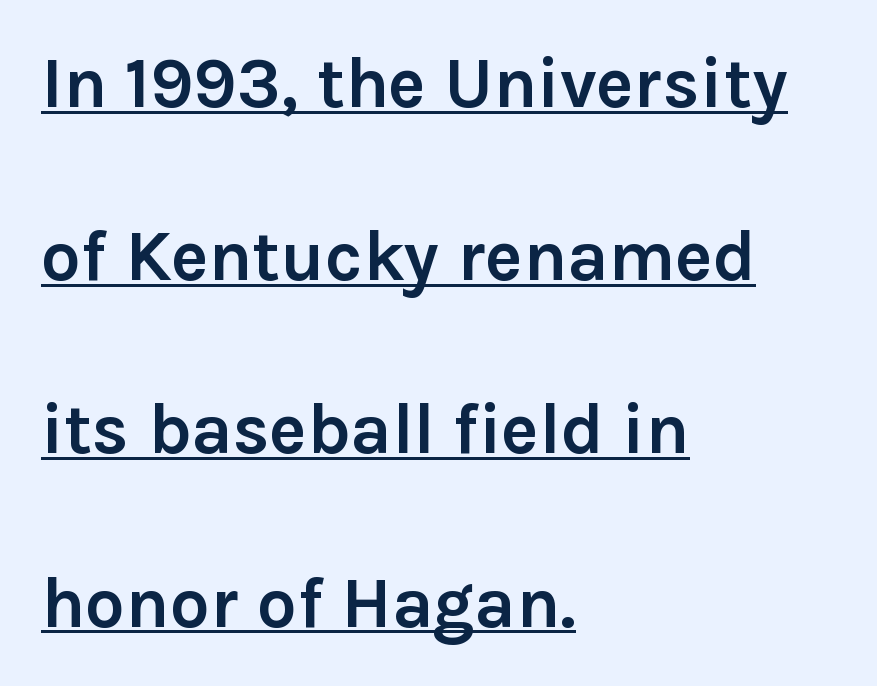
The image shows 71 px semibold sans-serif type, upright; set left-aligned, loose line spacing (2.44x), normal letter spacing, underlined; a medium x-height.
